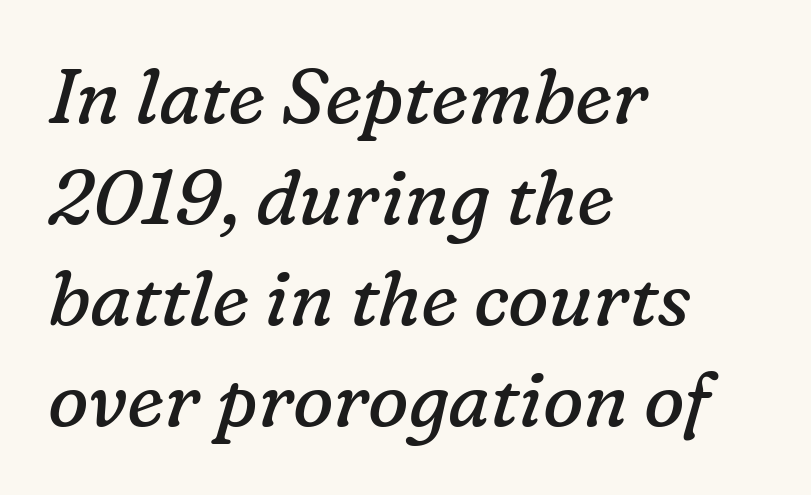
Q: Is the text bold? A: No.
Q: Is the text italic (slanted)? A: Yes, it leans right by about 16 degrees.
Q: Is the typeface a serif or a sans-serif typeface? A: Serif.
Q: Is the text underlined? A: No.
Q: How is the paragraph aligned? A: Left-aligned.
Q: Is the spacing between letters normal or unusually wide? A: Normal.
Q: Is the spacing between lines tight, normal or loose? A: Normal.
Q: Width (condensed, normal, or wide)? A: Normal.
Q: Stroke contrast? A: Low.
Q: x-height? A: Medium.
Q: Monospaced? A: No.
